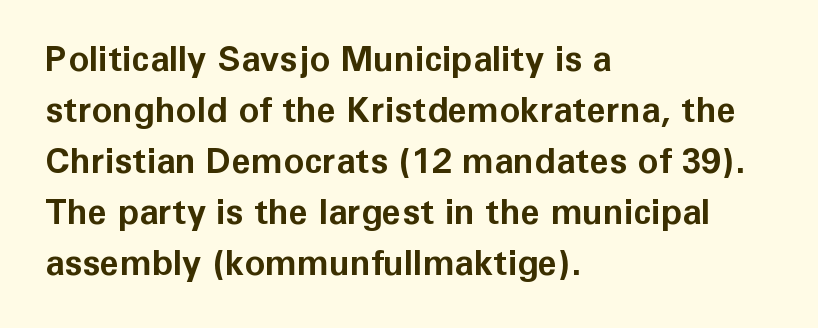
What's the leading like? Ordinary, nothing unusual. Pretty heavy lettering here — definitely bold. Serif or sans? Sans — the stroke terminals are bare. Do the characters align in a grid? No, the font is proportional. These lines are set flush left with a ragged right edge. No word sits above an underline.
